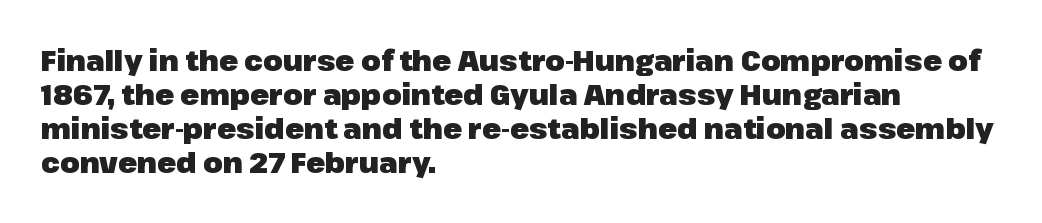
{"serif": "no", "italic": "no", "bold": "yes", "weight": "heavy", "width": "normal", "stroke_contrast": "low", "x_height": "medium", "monospaced": "no", "underline": "no", "align": "left", "line_spacing_ratio": 1.21, "letter_spacing": "normal", "letter_spacing_em": 0.0, "glyph_px": 28}
